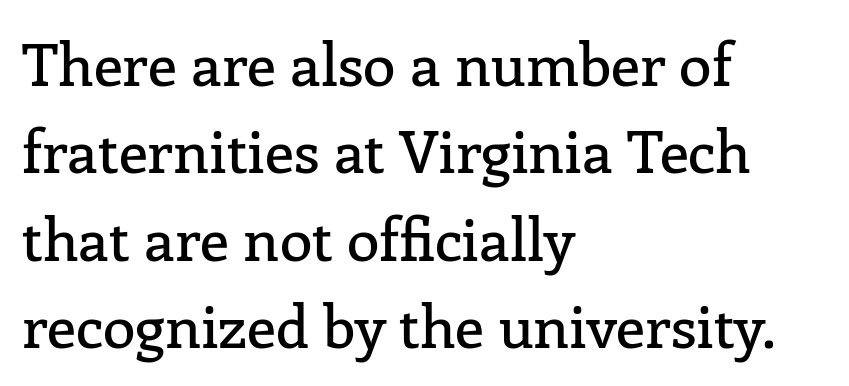
The image shows 59 px serif type, upright; set left-aligned, normal line spacing (1.48x), normal letter spacing, not underlined; low stroke contrast and a medium x-height.
